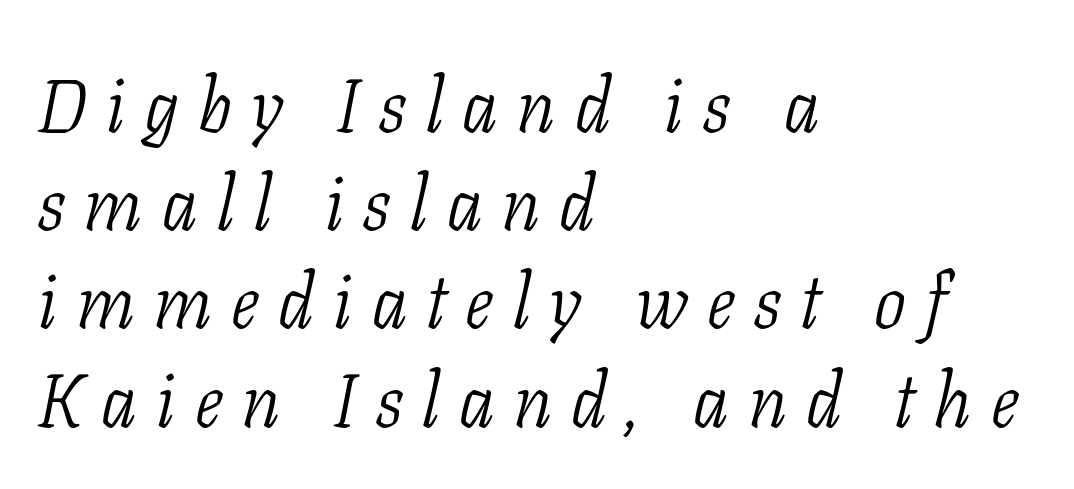
The image shows 75 px light, condensed serif type, italic (leaning right); set left-aligned, normal line spacing (1.31x), unusually wide letter spacing (+0.26 em), not underlined; low stroke contrast and a medium x-height.
